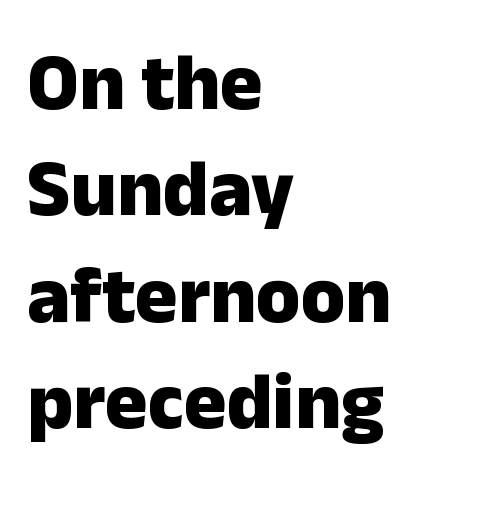
Tracking value appears to be zero — textbook default spacing. Bare-footed words on every line. On the weight axis this lands at bold, roughly 700. When letters stand straight like this, we call the style roman or upright.
